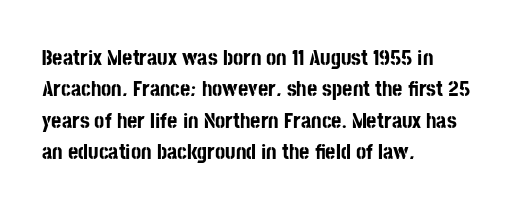
{"italic": "no", "bold": "yes", "underline": "no", "align": "left", "line_spacing": "normal", "line_spacing_ratio": 1.43, "letter_spacing": "normal", "letter_spacing_em": 0.0, "glyph_px": 22}
